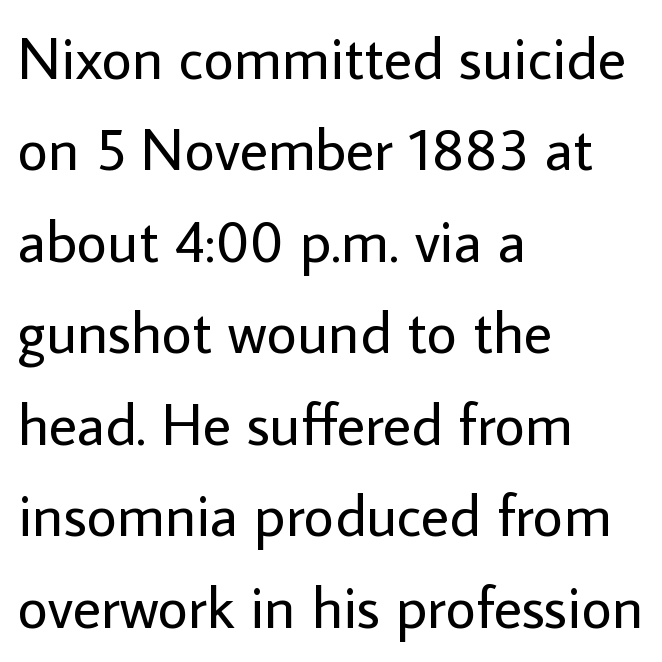
{"serif": "no", "italic": "no", "bold": "no", "weight": "regular", "width": "normal", "stroke_contrast": "low", "x_height": "medium", "monospaced": "no", "underline": "no", "align": "left", "line_spacing": "normal", "line_spacing_ratio": 1.55, "letter_spacing": "normal", "letter_spacing_em": 0.0, "glyph_px": 59}
